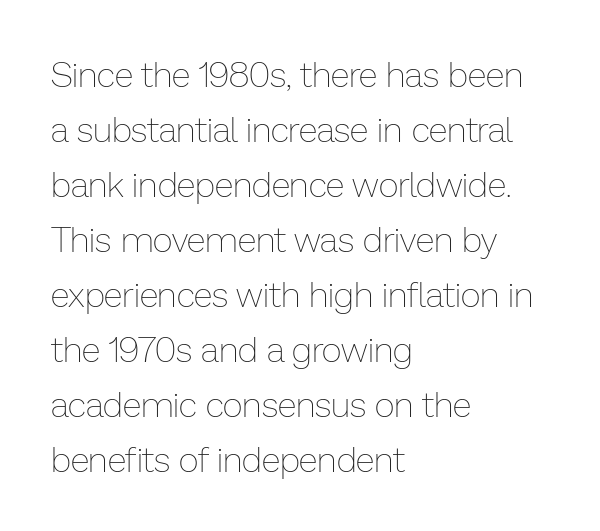
The image shows 35 px thin type, upright; set left-aligned, normal line spacing (1.57x), normal letter spacing, not underlined; low stroke contrast and a medium x-height.
